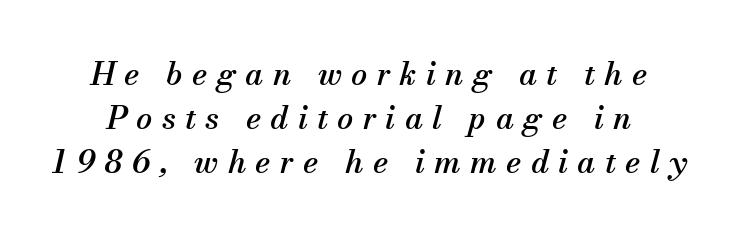
Q: Is the text italic (slanted)? A: Yes, it leans right by about 13 degrees.
Q: Is the typeface a serif or a sans-serif typeface? A: Serif.
Q: Is the text underlined? A: No.
Q: Is the spacing between letters normal or unusually wide? A: Unusually wide.
Q: Is the spacing between lines tight, normal or loose? A: Normal.
Q: Width (condensed, normal, or wide)? A: Normal.
Q: Stroke contrast? A: Medium.
Q: x-height? A: Small.
Q: Monospaced? A: No.
